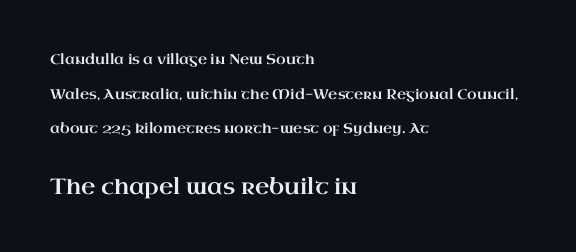
Q: Is the text italic (slanted)? A: No, it is upright.
Q: Is the text underlined? A: No.
Q: How is the paragraph aligned? A: Left-aligned.
Q: Is the spacing between letters normal or unusually wide? A: Normal.
Q: Is the spacing between lines tight, normal or loose? A: Loose.
Q: Which block of text is set in a larger size, the first (top) or the second (bottom)? A: The second (bottom) one.
